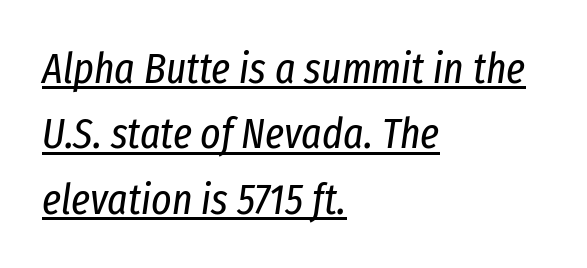
Q: Is the text bold? A: No.
Q: Is the text italic (slanted)? A: Yes, it leans right by about 8 degrees.
Q: Is the text underlined? A: Yes.
Q: How is the paragraph aligned? A: Left-aligned.
Q: Is the spacing between letters normal or unusually wide? A: Normal.
Q: Is the spacing between lines tight, normal or loose? A: Normal.
Q: Width (condensed, normal, or wide)? A: Condensed.
Q: Stroke contrast? A: Low.
Q: x-height? A: Medium.
Q: Monospaced? A: No.
